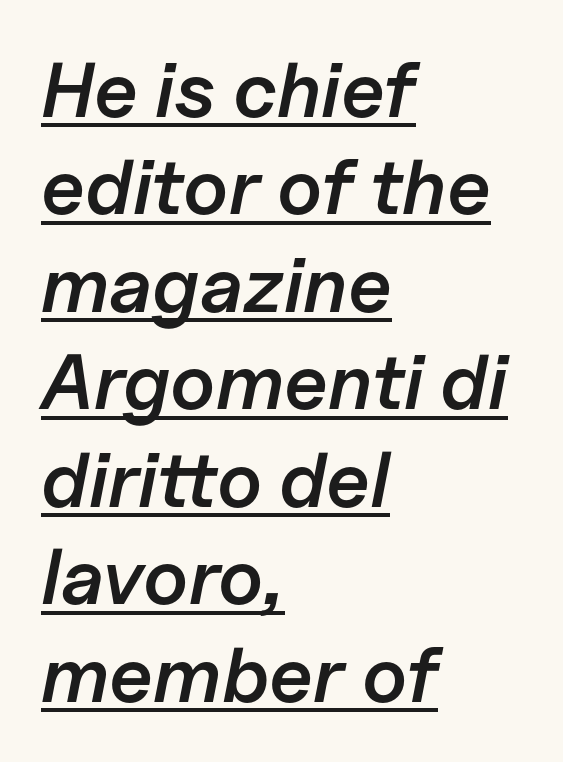
{"italic": "yes", "lean": "right", "slant_degrees": 11, "bold": "semi", "weight": "semibold", "width": "normal", "stroke_contrast": "low", "x_height": "medium", "monospaced": "no", "underline": "yes", "align": "left", "line_spacing": "normal", "line_spacing_ratio": 1.25, "letter_spacing": "normal", "letter_spacing_em": 0.0, "glyph_px": 78}
